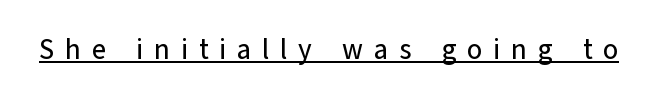
Q: Is the text italic (slanted)? A: No, it is upright.
Q: Is the typeface a serif or a sans-serif typeface? A: Sans-serif.
Q: Is the text underlined? A: Yes.
Q: Is the spacing between letters normal or unusually wide? A: Unusually wide.
Q: Width (condensed, normal, or wide)? A: Normal.
Q: Stroke contrast? A: Low.
Q: x-height? A: Medium.
Q: Monospaced? A: No.
